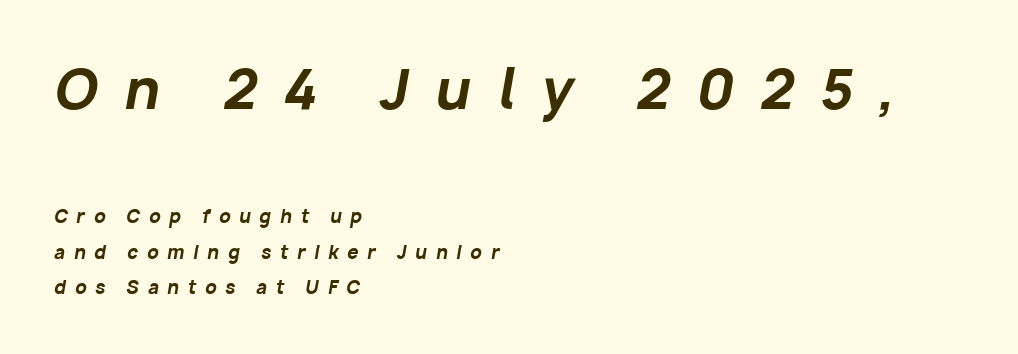
{"italic": "yes", "lean": "right", "slant_degrees": 10, "bold": "yes", "weight": "bold", "width": "normal", "stroke_contrast": "low", "x_height": "medium", "monospaced": "no", "underline": "no", "align": "left", "line_spacing": "loose", "line_spacing_ratio": 1.98, "letter_spacing": "wide", "letter_spacing_em": 0.48, "larger_block": "first", "size_ratio": 3.0, "glyph_px": 54}
